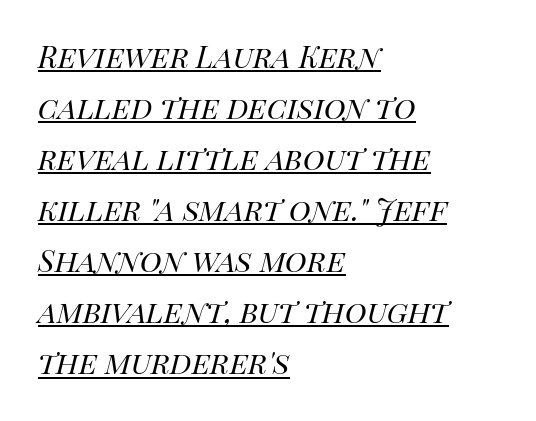
Q: Is the text bold? A: No.
Q: Is the text italic (slanted)? A: Yes, it leans right by about 14 degrees.
Q: Is the text underlined? A: Yes.
Q: How is the paragraph aligned? A: Left-aligned.
Q: Is the spacing between letters normal or unusually wide? A: Normal.
Q: Is the spacing between lines tight, normal or loose? A: Normal.
Q: Width (condensed, normal, or wide)? A: Normal.
Q: Stroke contrast? A: High.
Q: x-height? A: Large.
Q: Monospaced? A: No.
